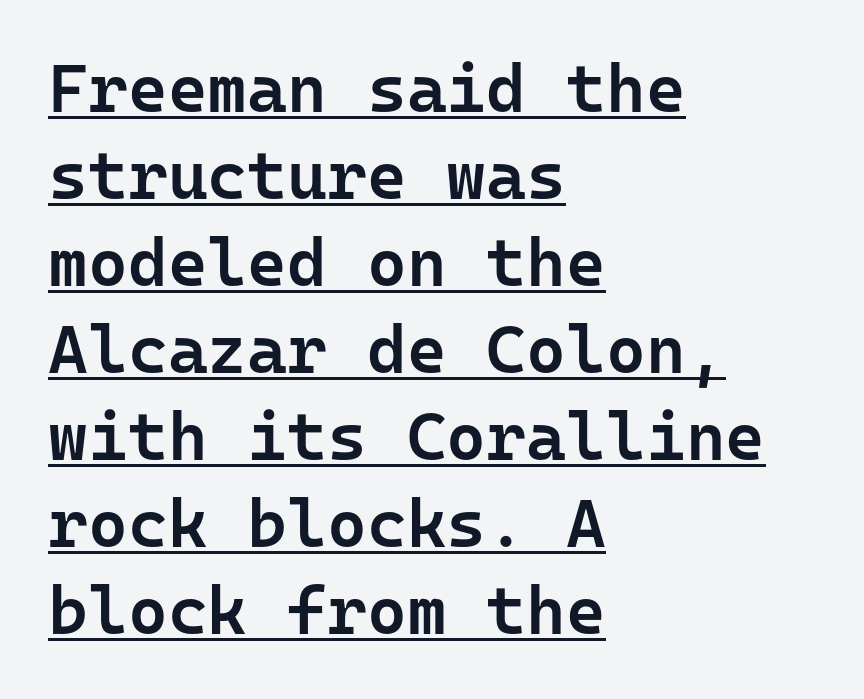
Honestly, the letter spacing is just normal — you wouldn't notice it. Letterform terminals end flat and unadorned throughout the passage. The passage shown is underscored from start to finish. Compared with typical paragraphs, the rows here are spaced about the same.
